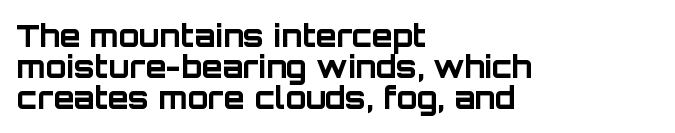
Q: Is the text bold? A: Yes.
Q: Is the text italic (slanted)? A: No, it is upright.
Q: Is the typeface a serif or a sans-serif typeface? A: Sans-serif.
Q: Is the text underlined? A: No.
Q: How is the paragraph aligned? A: Left-aligned.
Q: Is the spacing between letters normal or unusually wide? A: Normal.
Q: Is the spacing between lines tight, normal or loose? A: Tight.
Q: Width (condensed, normal, or wide)? A: Normal.
Q: Stroke contrast? A: Low.
Q: x-height? A: Large.
Q: Monospaced? A: No.
